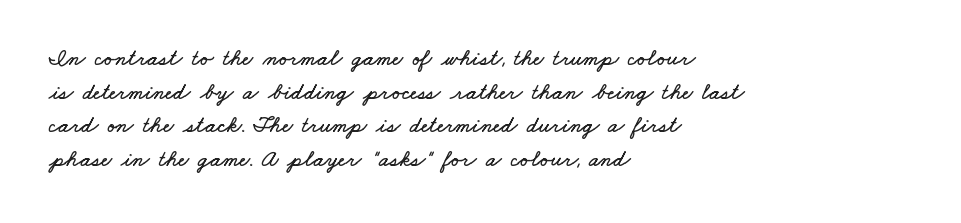
Look at the tracking — it's just the regular setting, nothing added. Any mark beneath the type? The region is blank. Does the copy run flush right? No — it runs flush left. One glance says typical: line gaps are just what's usual.
